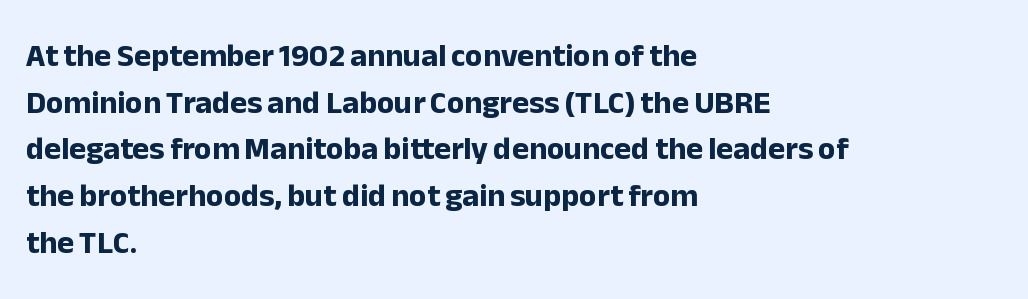
{"serif": "no", "italic": "no", "bold": "yes", "weight": "bold", "width": "normal", "stroke_contrast": "low", "x_height": "medium", "monospaced": "no", "underline": "no", "align": "left", "line_spacing": "normal", "line_spacing_ratio": 1.46, "letter_spacing": "normal", "letter_spacing_em": 0.0, "glyph_px": 32}
